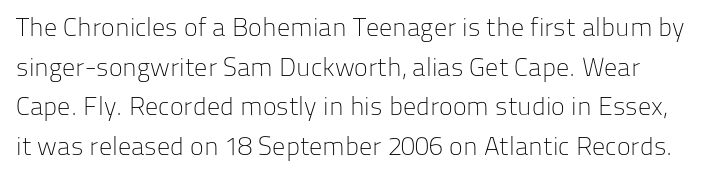
This rendering features lettering with no underline. Every stem runs plumb, perpendicular to the baseline. The vertical gap from one line to the next is medium. The typeface has the unassuming heft of standard copy or less.
